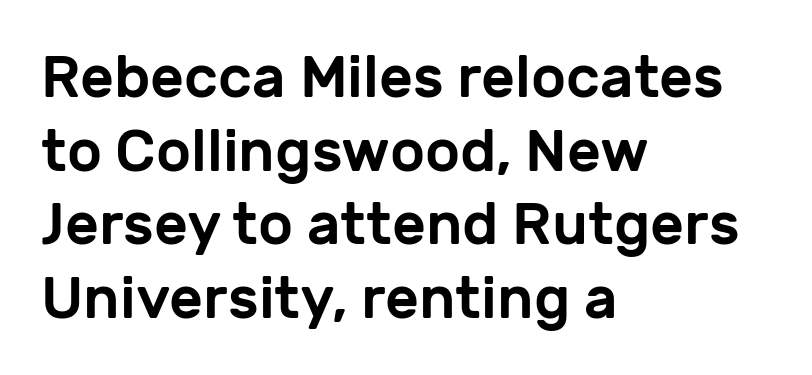
{"serif": "no", "italic": "no", "width": "normal", "stroke_contrast": "low", "x_height": "medium", "monospaced": "no", "underline": "no", "align": "left", "line_spacing": "normal", "line_spacing_ratio": 1.25, "letter_spacing": "normal", "letter_spacing_em": 0.0, "glyph_px": 59}
